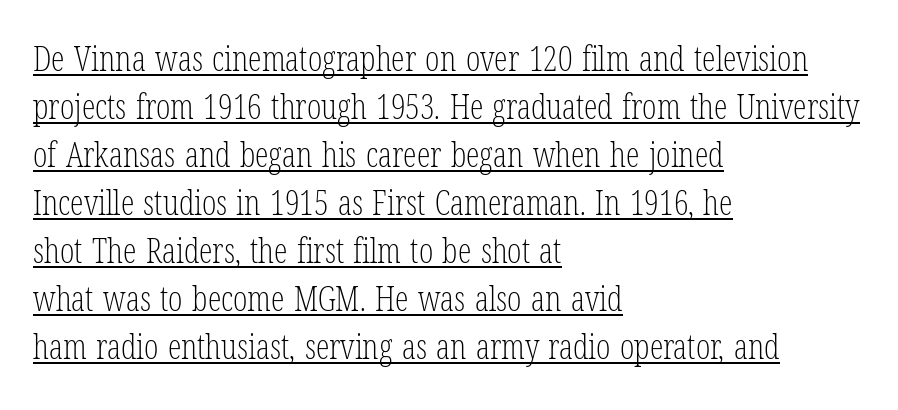
Q: Is the text bold? A: No.
Q: Is the text italic (slanted)? A: No, it is upright.
Q: Is the typeface a serif or a sans-serif typeface? A: Serif.
Q: Is the text underlined? A: Yes.
Q: How is the paragraph aligned? A: Left-aligned.
Q: Is the spacing between letters normal or unusually wide? A: Normal.
Q: Is the spacing between lines tight, normal or loose? A: Normal.
Q: Width (condensed, normal, or wide)? A: Condensed.
Q: Stroke contrast? A: Low.
Q: x-height? A: Medium.
Q: Monospaced? A: No.
